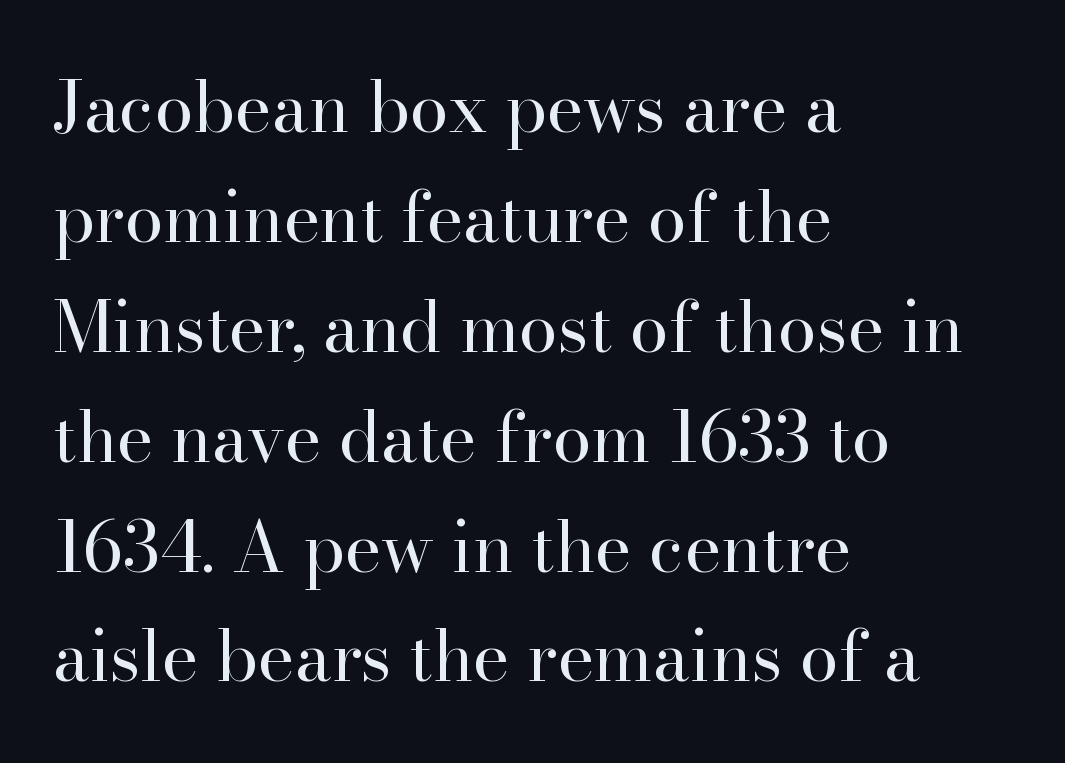
{"serif": "yes", "italic": "no", "bold": "no", "weight": "regular", "width": "normal", "stroke_contrast": "high", "x_height": "small", "monospaced": "no", "underline": "no", "align": "left", "line_spacing": "normal", "line_spacing_ratio": 1.57, "letter_spacing": "normal", "letter_spacing_em": 0.0, "glyph_px": 70}
